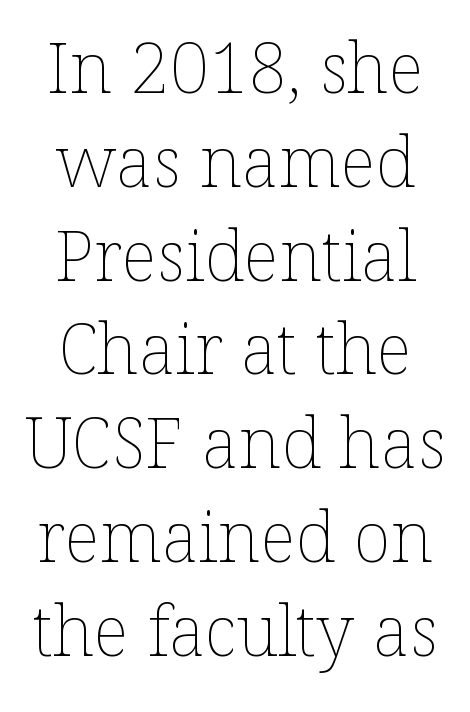
Q: Is the text bold? A: No.
Q: Is the text italic (slanted)? A: No, it is upright.
Q: Is the text underlined? A: No.
Q: How is the paragraph aligned? A: Centered.
Q: Is the spacing between letters normal or unusually wide? A: Normal.
Q: Is the spacing between lines tight, normal or loose? A: Normal.
Q: Width (condensed, normal, or wide)? A: Normal.
Q: Stroke contrast? A: Low.
Q: x-height? A: Medium.
Q: Monospaced? A: No.
